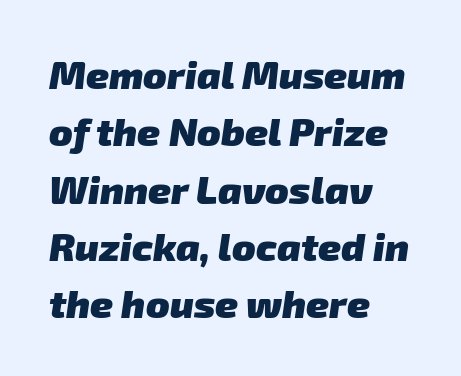
The image shows 39 px heavy sans-serif type; set left-aligned, normal line spacing (1.47x), normal letter spacing, not underlined; low stroke contrast and a medium x-height.
